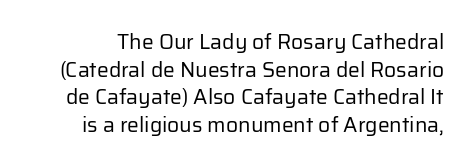
Here the glyphs are tracked normally, forming tight word shapes. This block has exactly the height ordinary leading produces. Tall strokes in this sample are plumb rather than angled. The glyphs are unaccompanied by any horizontal stroke below them. Vertical stems look standard width or narrower in stroke.
